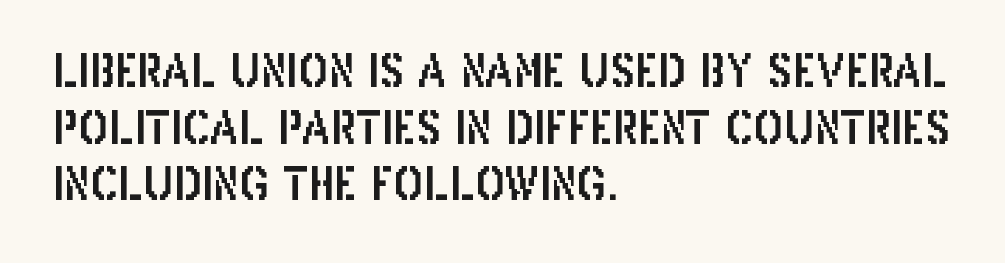
{"serif": "no", "italic": "no", "width": "condensed", "stroke_contrast": "low", "x_height": "large", "monospaced": "no", "underline": "no", "align": "left", "line_spacing": "normal", "line_spacing_ratio": 1.26, "letter_spacing": "normal", "letter_spacing_em": 0.0, "glyph_px": 45}
